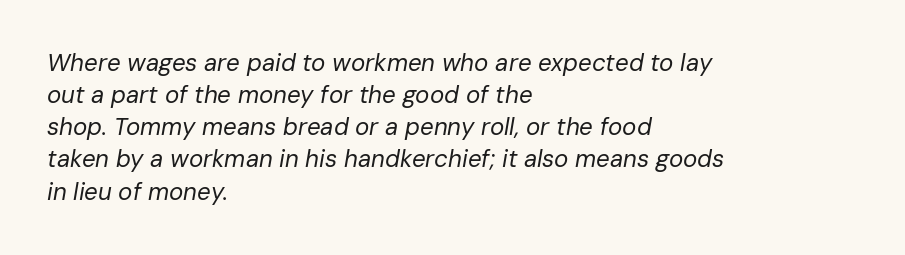
{"italic": "yes", "lean": "right", "slant_degrees": 10, "bold": "no", "underline": "no", "align": "left", "line_spacing": "normal", "line_spacing_ratio": 1.34, "letter_spacing": "normal", "letter_spacing_em": 0.0, "glyph_px": 24}
